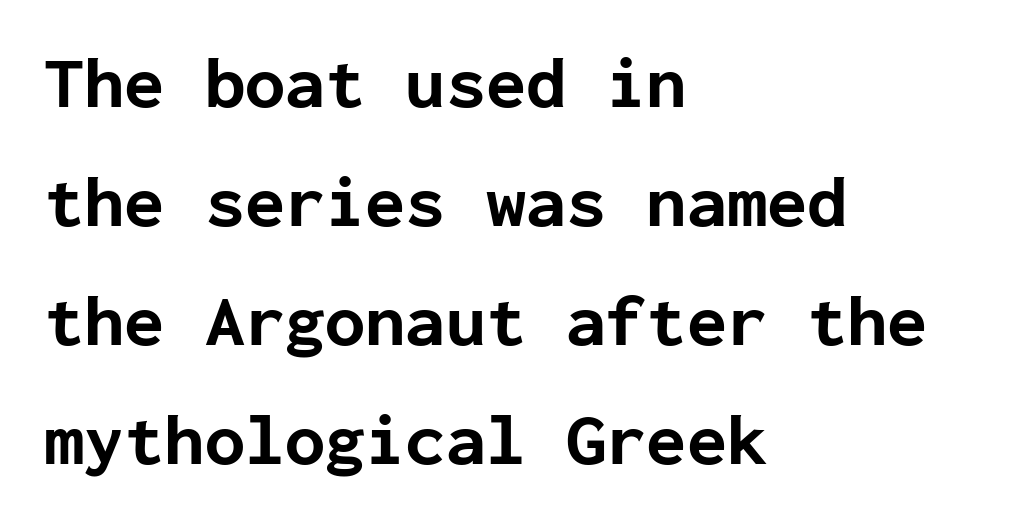
Horizontal bands of white between lines are of average thickness. The string is rendered with underlining switched off. I'd call this a sans setting — the letters go barefoot. This rendering leaves character spacing at its baseline value. A typesetter would call this monospace, since all characters share one set width.
